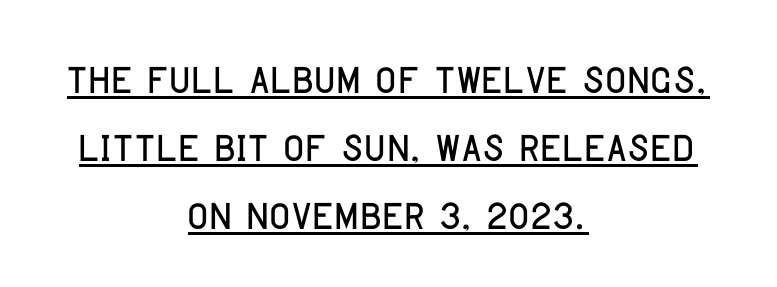
The image shows 58 px condensed sans-serif type, upright; set centered, line spacing 1.17x, normal letter spacing, underlined; low stroke contrast and a large x-height.
